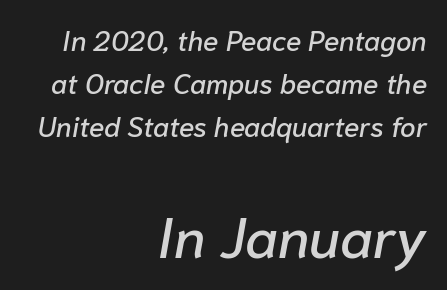
Vertical spacing — default. Descenders are the only things crossing below the line. These lines stack with their right ends in a neat column. When letters slant like this, we call the style italic. Think of a printed novel: that variable character pitch is what you see here.
